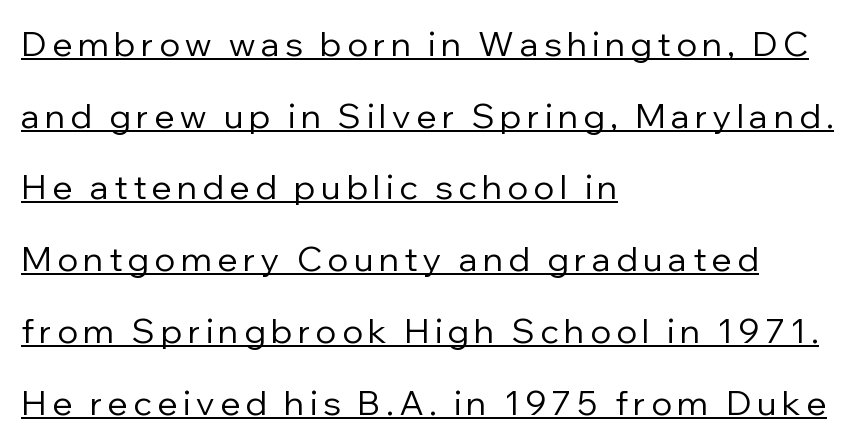
{"serif": "no", "italic": "no", "bold": "no", "weight": "regular", "width": "normal", "stroke_contrast": "low", "x_height": "medium", "monospaced": "no", "underline": "yes", "align": "left", "line_spacing": "loose", "line_spacing_ratio": 2.11, "glyph_px": 34}
